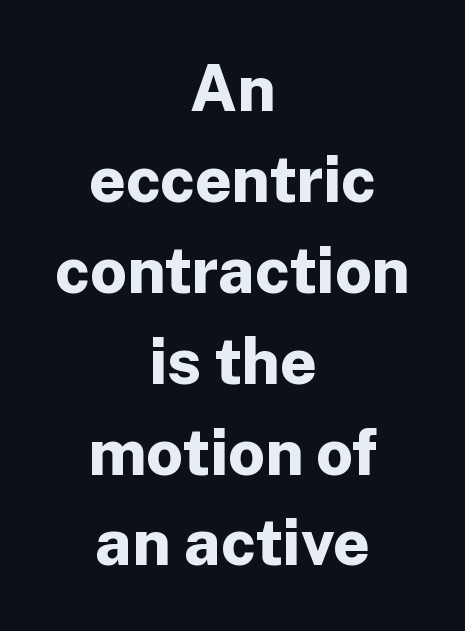
This is sans-serif lettering, the kind often seen on screens and signage. This sample is center-justified, so both line endings float freely. The designer left line spacing at the default. Think of a printed novel: that variable character pitch is what you see here.
